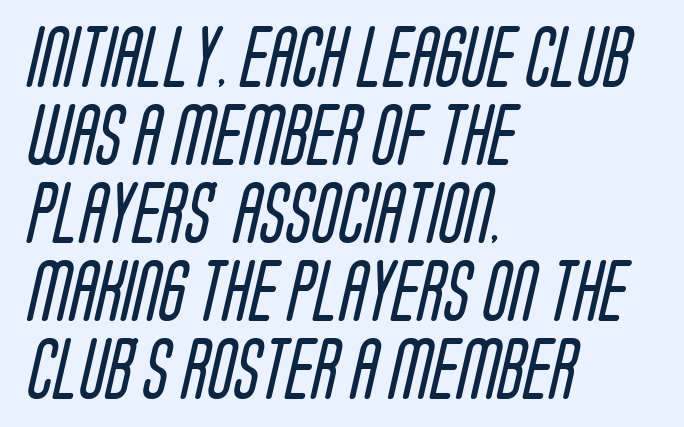
{"serif": "no", "bold": "no", "weight": "regular", "width": "condensed", "stroke_contrast": "low", "x_height": "large", "monospaced": "no", "underline": "no", "align": "left", "line_spacing": "normal", "line_spacing_ratio": 1.28, "letter_spacing": "normal", "letter_spacing_em": 0.0, "glyph_px": 61}
